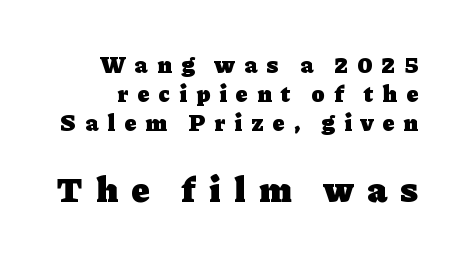
Q: Is the text bold? A: Yes.
Q: Is the text italic (slanted)? A: No, it is upright.
Q: Is the typeface a serif or a sans-serif typeface? A: Serif.
Q: Is the text underlined? A: No.
Q: Is the spacing between letters normal or unusually wide? A: Unusually wide.
Q: Which block of text is set in a larger size, the first (top) or the second (bottom)? A: The second (bottom) one.
Q: Width (condensed, normal, or wide)? A: Normal.
Q: Stroke contrast? A: Low.
Q: x-height? A: Medium.
Q: Monospaced? A: No.
